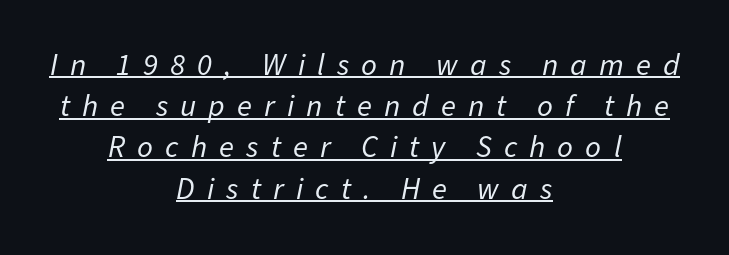
The image shows 31 px regular-weight type, italic (leaning right); set centered, normal line spacing (1.33x), unusually wide letter spacing (+0.39 em), underlined; low stroke contrast and a medium x-height.
